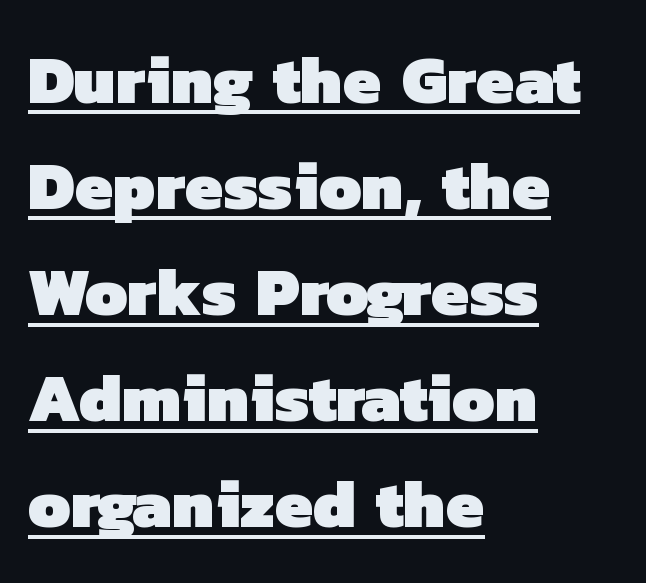
{"serif": "no", "bold": "yes", "weight": "heavy", "width": "normal", "stroke_contrast": "low", "x_height": "medium", "monospaced": "no", "underline": "yes", "align": "left", "line_spacing": "normal", "line_spacing_ratio": 1.56, "letter_spacing": "normal", "letter_spacing_em": 0.0, "glyph_px": 68}
